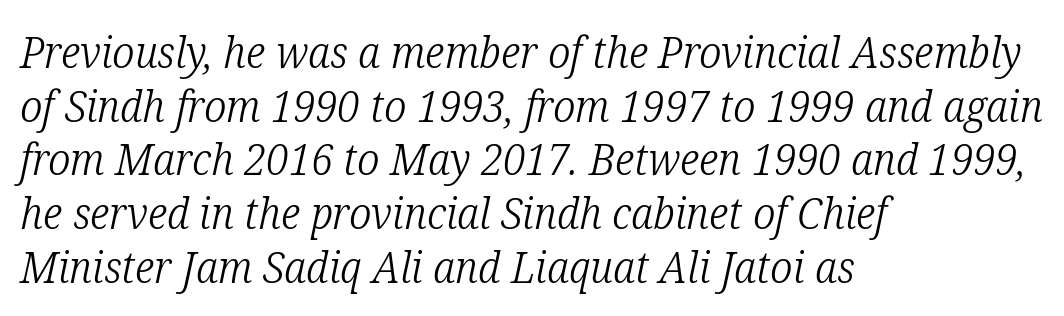
The image shows 44 px light, condensed serif type, italic (leaning right); set left-aligned, line spacing 1.22x, normal letter spacing, not underlined; low stroke contrast and a medium x-height.
